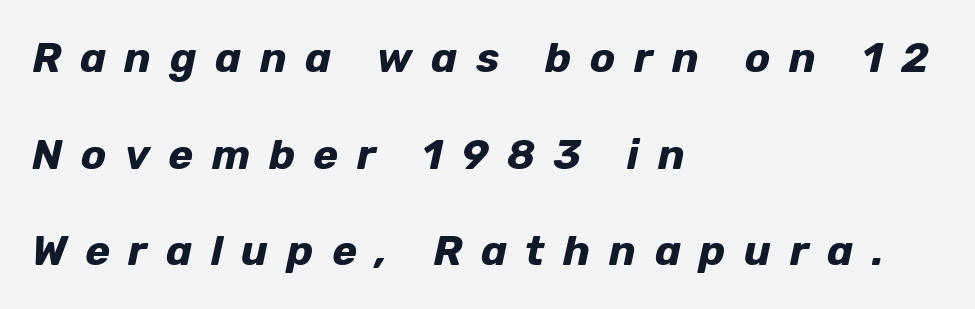
{"italic": "yes", "lean": "right", "slant_degrees": 12, "bold": "yes", "weight": "bold", "width": "normal", "stroke_contrast": "low", "x_height": "medium", "monospaced": "no", "underline": "no", "align": "left", "line_spacing": "loose", "line_spacing_ratio": 2.3, "letter_spacing": "wide", "letter_spacing_em": 0.44, "glyph_px": 42}
